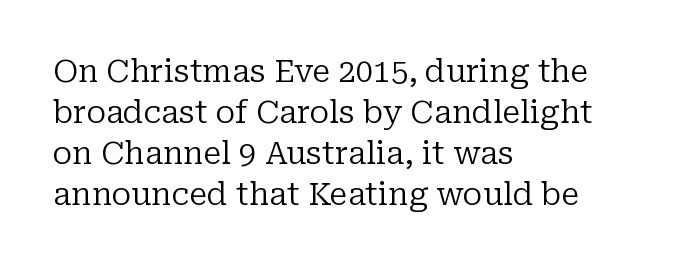
Honestly, the letter spacing is just normal — you wouldn't notice it. A classic flush-left, rag-right setting is used for this passage. In terms of letterform style, serifs are clearly present. The rendering uses a moderate line-height, typical for paragraphs. On a weight scale, this lands at 450 or below. In terms of posture, this sample is upright.
